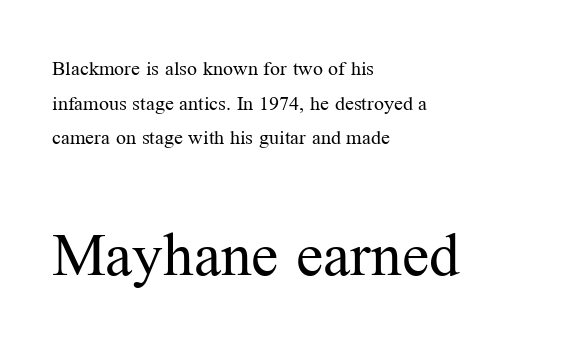
Q: Is the text bold? A: No.
Q: Is the text italic (slanted)? A: No, it is upright.
Q: Is the typeface a serif or a sans-serif typeface? A: Serif.
Q: Is the text underlined? A: No.
Q: How is the paragraph aligned? A: Left-aligned.
Q: Is the spacing between letters normal or unusually wide? A: Normal.
Q: Which block of text is set in a larger size, the first (top) or the second (bottom)? A: The second (bottom) one.
Q: Width (condensed, normal, or wide)? A: Normal.
Q: Stroke contrast? A: Medium.
Q: x-height? A: Medium.
Q: Monospaced? A: No.
